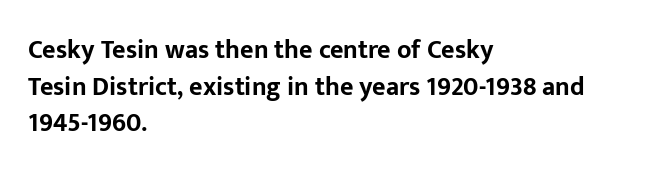
The image shows 26 px bold type, upright; set left-aligned, normal line spacing (1.41x), normal letter spacing, not underlined.
